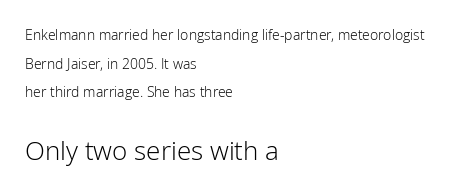
{"italic": "no", "bold": "no", "underline": "no", "align": "left", "line_spacing": "loose", "line_spacing_ratio": 2.05, "letter_spacing": "normal", "letter_spacing_em": 0.0, "larger_block": "second", "size_ratio": 1.86, "glyph_px": 26}
